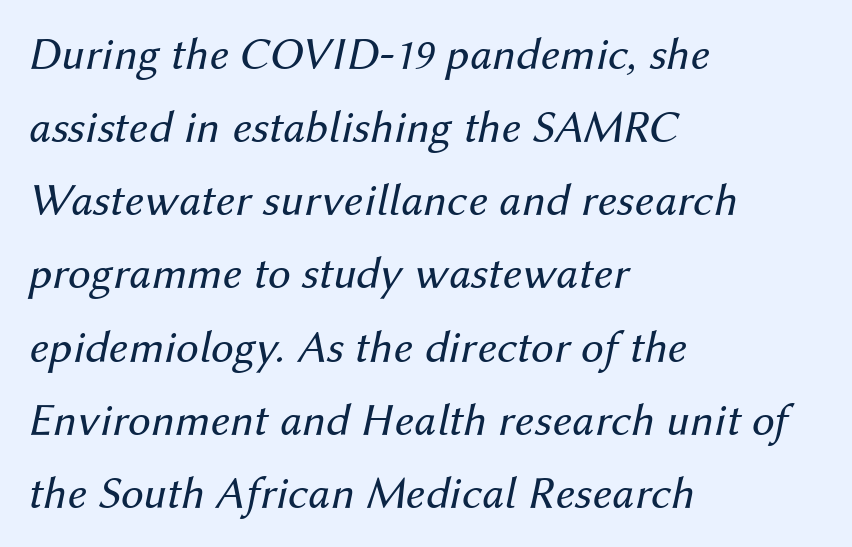
Q: Is the text bold? A: No.
Q: Is the text italic (slanted)? A: Yes, it leans right by about 12 degrees.
Q: Is the text underlined? A: No.
Q: How is the paragraph aligned? A: Left-aligned.
Q: Is the spacing between letters normal or unusually wide? A: Normal.
Q: Is the spacing between lines tight, normal or loose? A: Normal.
Q: Width (condensed, normal, or wide)? A: Normal.
Q: Stroke contrast? A: Medium.
Q: x-height? A: Medium.
Q: Monospaced? A: No.
